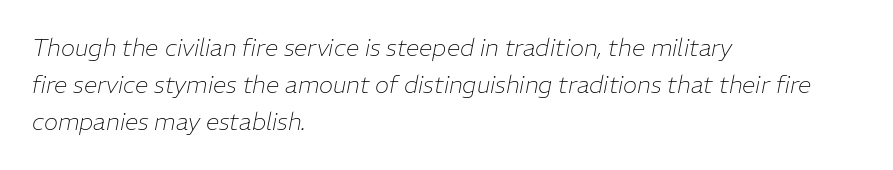
{"italic": "yes", "lean": "right", "slant_degrees": 11, "bold": "no", "underline": "no", "align": "left", "line_spacing": "normal", "line_spacing_ratio": 1.55, "letter_spacing": "normal", "letter_spacing_em": 0.0, "glyph_px": 24}
